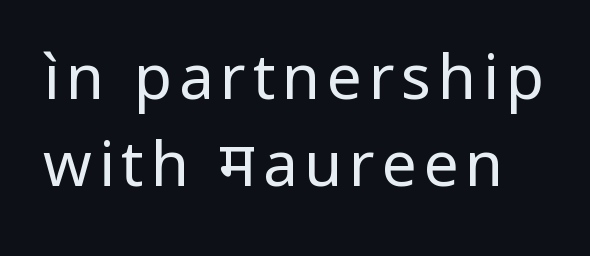
Check under the words: just untouched page. Here the designer chose a conventional face with non-uniform glyph widths. Typographically, this falls in the sans-serif category. If you measured baseline to baseline, you'd find a middling distance.
